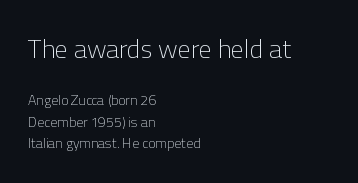
Q: Is the text bold? A: No.
Q: Is the text italic (slanted)? A: No, it is upright.
Q: Is the text underlined? A: No.
Q: How is the paragraph aligned? A: Left-aligned.
Q: Is the spacing between letters normal or unusually wide? A: Normal.
Q: Is the spacing between lines tight, normal or loose? A: Normal.
Q: Which block of text is set in a larger size, the first (top) or the second (bottom)? A: The first (top) one.
